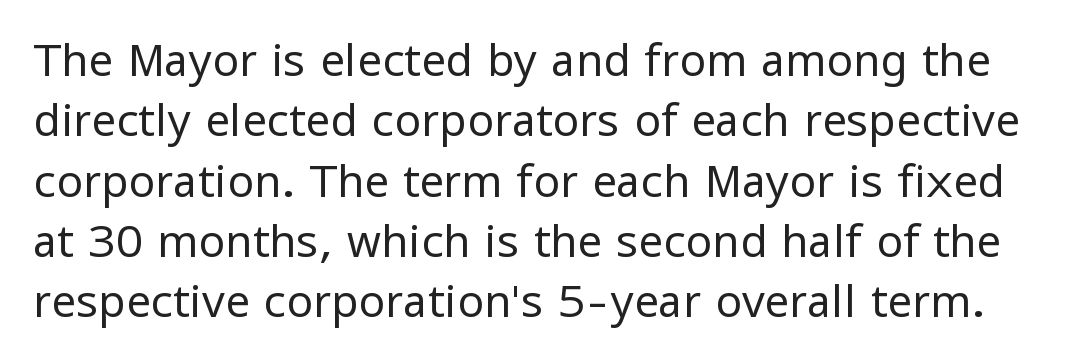
{"serif": "no", "italic": "no", "bold": "no", "weight": "regular", "width": "normal", "stroke_contrast": "low", "x_height": "medium", "monospaced": "no", "underline": "no", "line_spacing": "normal", "line_spacing_ratio": 1.37, "letter_spacing": "normal", "letter_spacing_em": 0.0, "glyph_px": 44}
